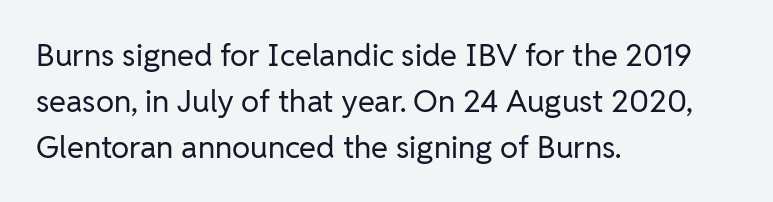
{"serif": "no", "italic": "no", "bold": "no", "weight": "regular", "width": "normal", "stroke_contrast": "low", "x_height": "medium", "monospaced": "no", "underline": "no", "align": "left", "line_spacing": "normal", "line_spacing_ratio": 1.48, "letter_spacing": "normal", "letter_spacing_em": 0.0, "glyph_px": 31}
